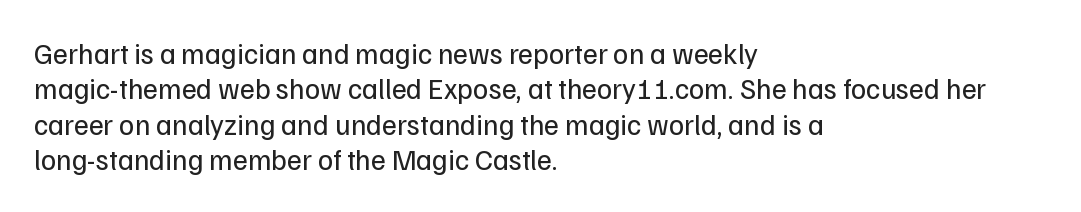
The image shows 29 px regular-weight sans-serif type, upright; set left-aligned, line spacing 1.22x, normal letter spacing, not underlined; low stroke contrast and a medium x-height.
